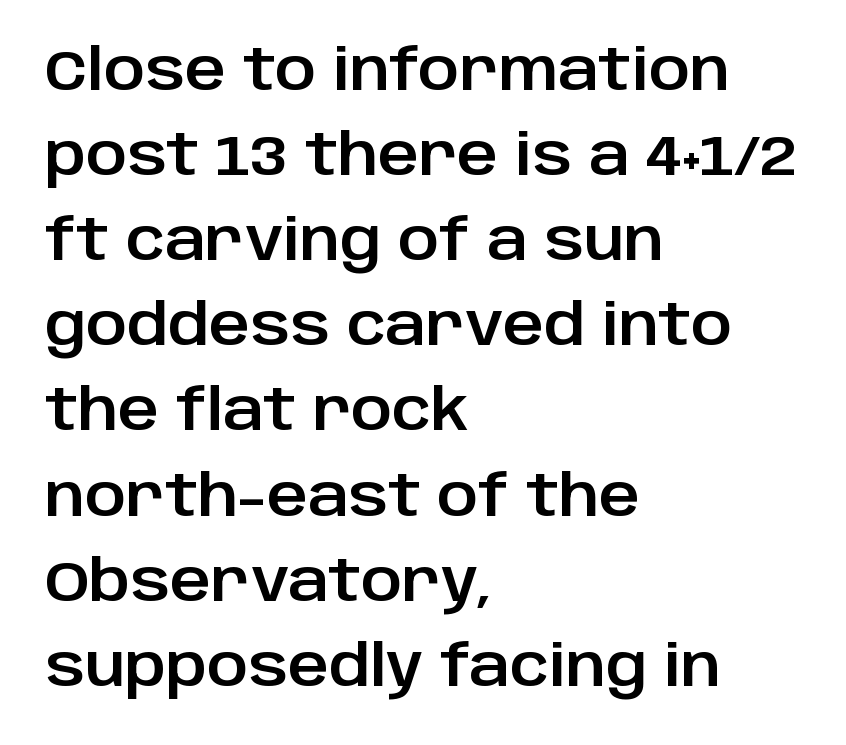
Q: Is the text italic (slanted)? A: No, it is upright.
Q: Is the typeface a serif or a sans-serif typeface? A: Sans-serif.
Q: Is the text underlined? A: No.
Q: How is the paragraph aligned? A: Left-aligned.
Q: Is the spacing between letters normal or unusually wide? A: Normal.
Q: Is the spacing between lines tight, normal or loose? A: Normal.
Q: Width (condensed, normal, or wide)? A: Normal.
Q: Stroke contrast? A: Low.
Q: x-height? A: Large.
Q: Monospaced? A: No.
